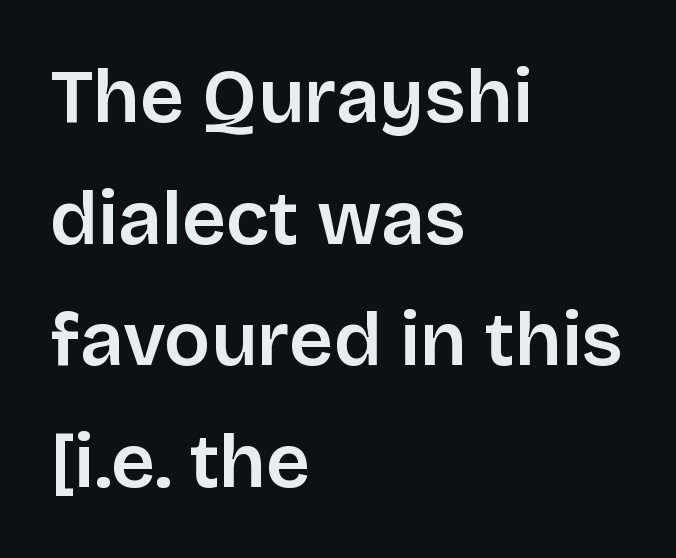
Q: Is the text italic (slanted)? A: No, it is upright.
Q: Is the typeface a serif or a sans-serif typeface? A: Sans-serif.
Q: Is the text underlined? A: No.
Q: How is the paragraph aligned? A: Left-aligned.
Q: Is the spacing between letters normal or unusually wide? A: Normal.
Q: Is the spacing between lines tight, normal or loose? A: Normal.
Q: Width (condensed, normal, or wide)? A: Normal.
Q: Stroke contrast? A: Low.
Q: x-height? A: Large.
Q: Monospaced? A: No.
